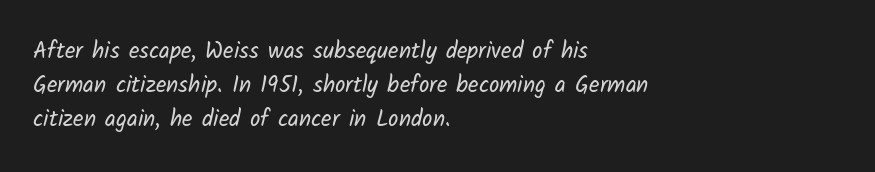
Q: Is the text bold? A: No.
Q: Is the text underlined? A: No.
Q: How is the paragraph aligned? A: Left-aligned.
Q: Is the spacing between letters normal or unusually wide? A: Normal.
Q: Is the spacing between lines tight, normal or loose? A: Normal.
